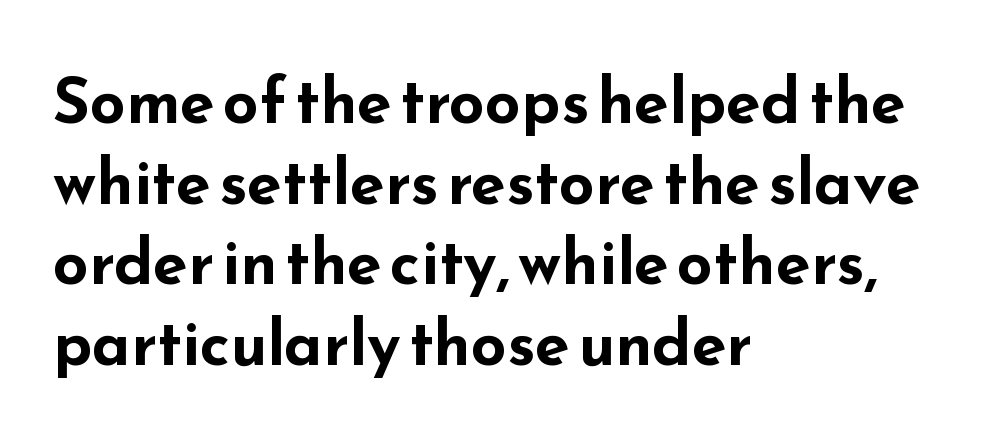
The image shows 63 px bold, wide sans-serif type, upright; set left-aligned, normal line spacing (1.28x), normal letter spacing, not underlined; low stroke contrast and a small x-height.
